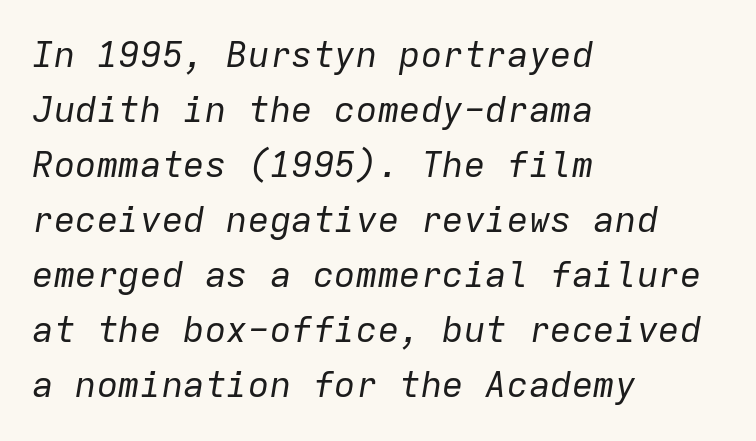
The image shows 36 px regular-weight type, italic (leaning right), monospaced; set left-aligned, normal line spacing (1.53x), normal letter spacing, not underlined; low stroke contrast and a medium x-height.
